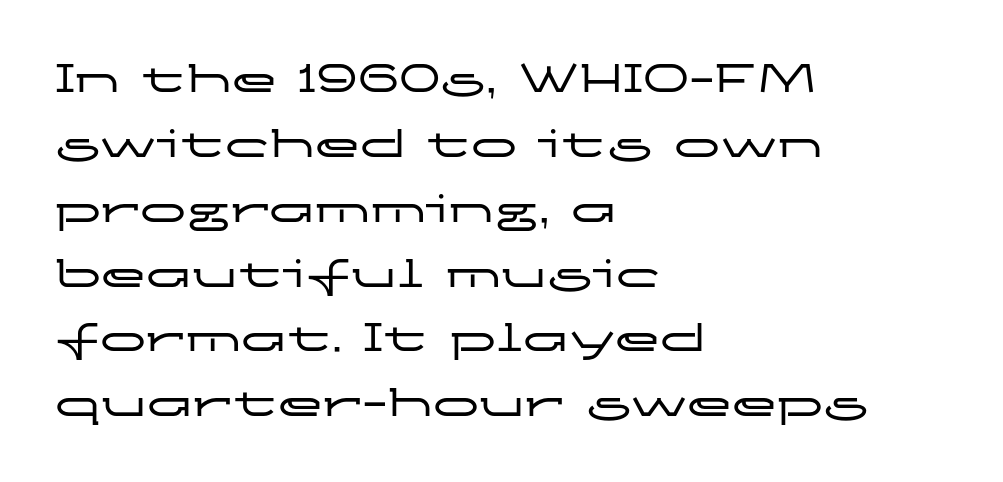
{"serif": "no", "italic": "no", "width": "wide", "stroke_contrast": "low", "x_height": "medium", "monospaced": "no", "underline": "no", "align": "left", "line_spacing": "normal", "line_spacing_ratio": 1.41, "letter_spacing": "normal", "letter_spacing_em": 0.0, "glyph_px": 46}
